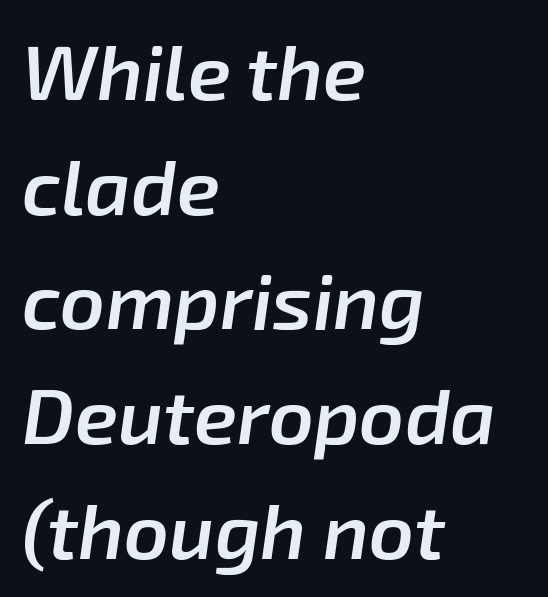
The image shows 78 px semibold type, italic (leaning right); set left-aligned, normal line spacing (1.47x), normal letter spacing, not underlined; low stroke contrast and a medium x-height.
